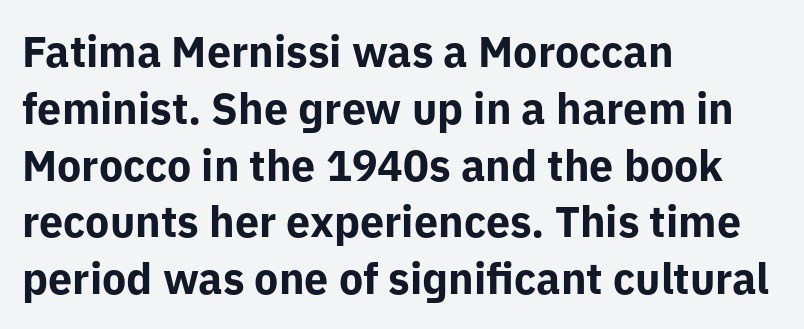
{"serif": "no", "italic": "no", "bold": "yes", "weight": "bold", "width": "normal", "stroke_contrast": "low", "x_height": "medium", "monospaced": "no", "underline": "no", "align": "left", "line_spacing": "normal", "line_spacing_ratio": 1.32, "letter_spacing": "normal", "letter_spacing_em": 0.0, "glyph_px": 43}
